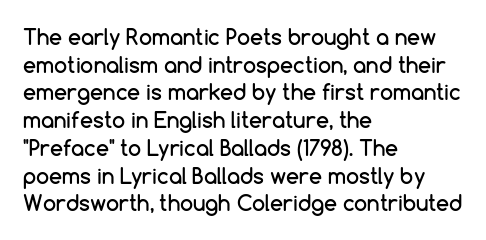
Every character sits straight up, as roman type does. Decoration check: the copy has no underline. A normal amount of white space separates one row of letters from the next. The passage shown has conventional tracking throughout.
